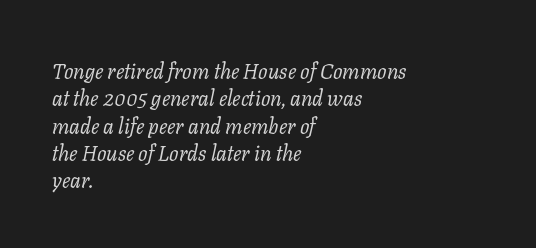
Reading down the column, the eye jumps a familiar distance to each next line. In CSS terms this would be text-align: left. There's an unmistakable incline to the writing here. The gaps between neighbouring characters are ordinary and unremarkable. The zone under the glyphs is completely vacant.
